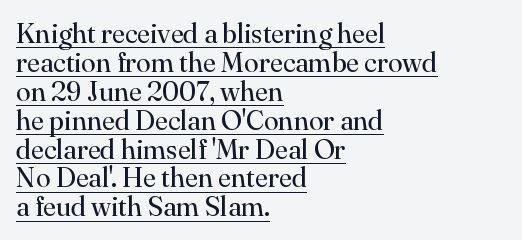
{"italic": "no", "bold": "no", "underline": "yes", "align": "left", "line_spacing": "tight", "line_spacing_ratio": 1.07, "letter_spacing": "normal", "letter_spacing_em": 0.0, "glyph_px": 27}
